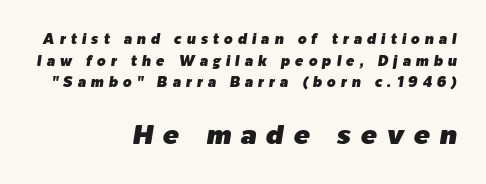
The image shows 27 px text type, italic (leaning right); set right-aligned, normal line spacing (1.55x), unusually wide letter spacing (+0.35 em), not underlined; the second (bottom) block is 1.93x larger.
